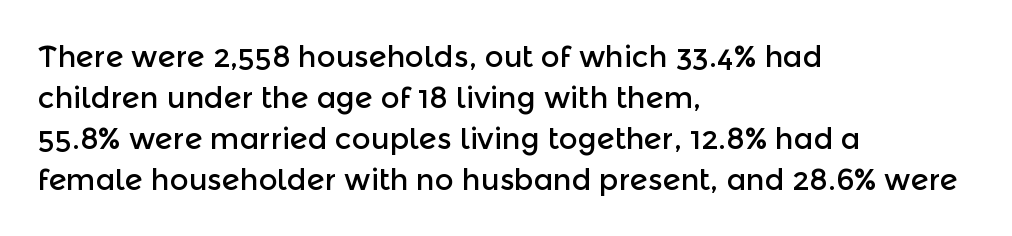
Q: Is the text italic (slanted)? A: No, it is upright.
Q: Is the typeface a serif or a sans-serif typeface? A: Sans-serif.
Q: Is the text underlined? A: No.
Q: How is the paragraph aligned? A: Left-aligned.
Q: Is the spacing between letters normal or unusually wide? A: Normal.
Q: Is the spacing between lines tight, normal or loose? A: Normal.
Q: Width (condensed, normal, or wide)? A: Normal.
Q: x-height? A: Medium.
Q: Monospaced? A: No.
